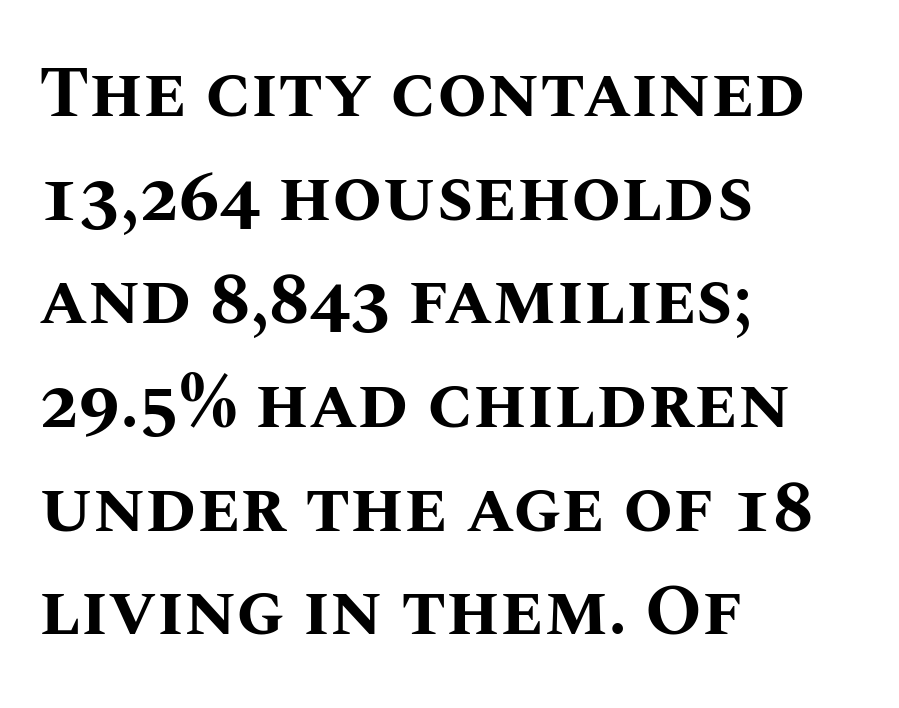
Here the glyphs are tracked normally, forming tight word shapes. This rendering uses left alignment, leaving the right contour irregular. The rows are spaced the way most documents space them. Spacing verdict: proportional, widths tailored to each character.
